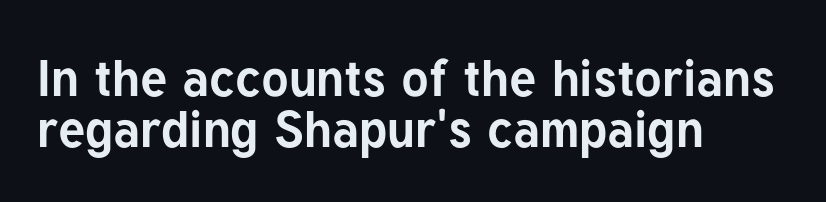
Q: Is the text bold? A: Yes.
Q: Is the text italic (slanted)? A: No, it is upright.
Q: Is the typeface a serif or a sans-serif typeface? A: Sans-serif.
Q: Is the text underlined? A: No.
Q: How is the paragraph aligned? A: Left-aligned.
Q: Is the spacing between letters normal or unusually wide? A: Normal.
Q: Is the spacing between lines tight, normal or loose? A: Tight.
Q: Width (condensed, normal, or wide)? A: Normal.
Q: Stroke contrast? A: Low.
Q: x-height? A: Medium.
Q: Monospaced? A: No.
